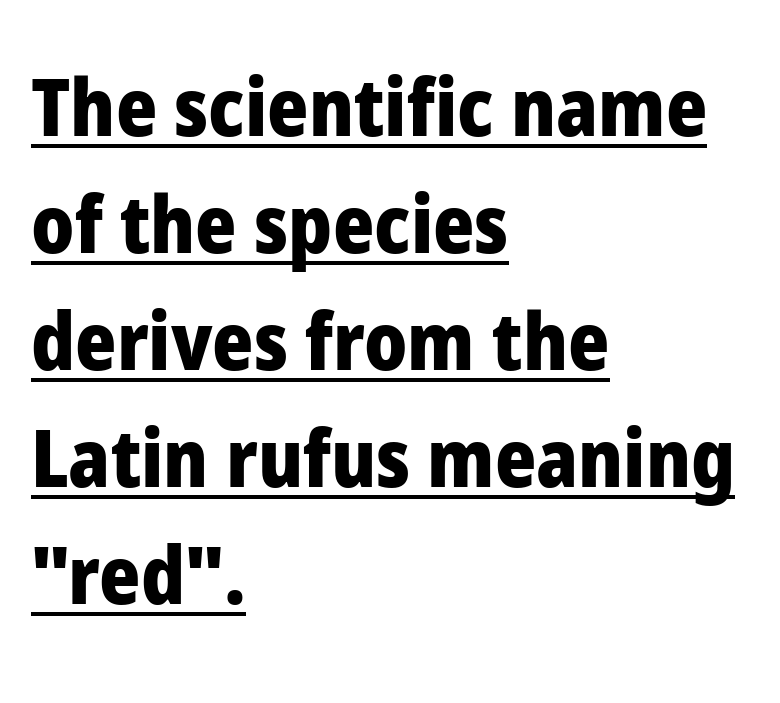
The image shows 79 px heavy sans-serif type, upright; set left-aligned, normal line spacing (1.48x), normal letter spacing, underlined; low stroke contrast and a medium x-height.
